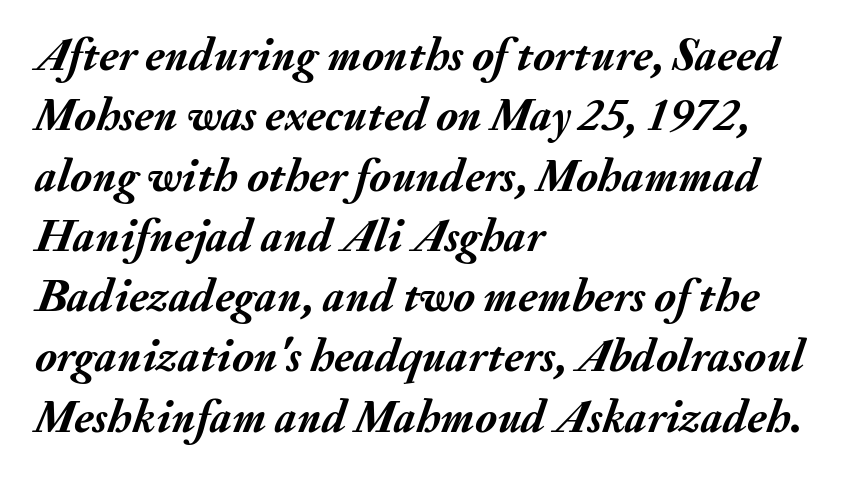
The image shows 46 px semibold type, italic (leaning right); set left-aligned, normal line spacing (1.31x), normal letter spacing, not underlined; medium stroke contrast and a small x-height.
